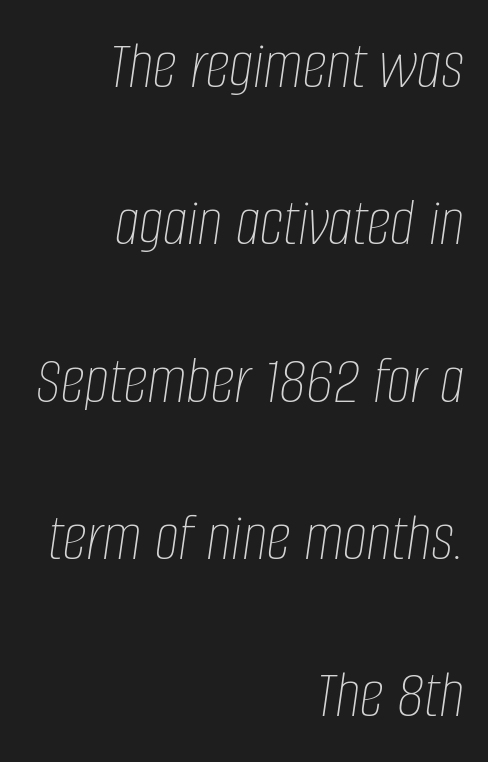
{"italic": "yes", "lean": "right", "slant_degrees": 8, "bold": "no", "weight": "thin", "width": "condensed", "stroke_contrast": "low", "x_height": "large", "monospaced": "no", "underline": "no", "align": "right", "line_spacing": "loose", "line_spacing_ratio": 2.28, "letter_spacing": "normal", "letter_spacing_em": 0.0, "glyph_px": 69}
